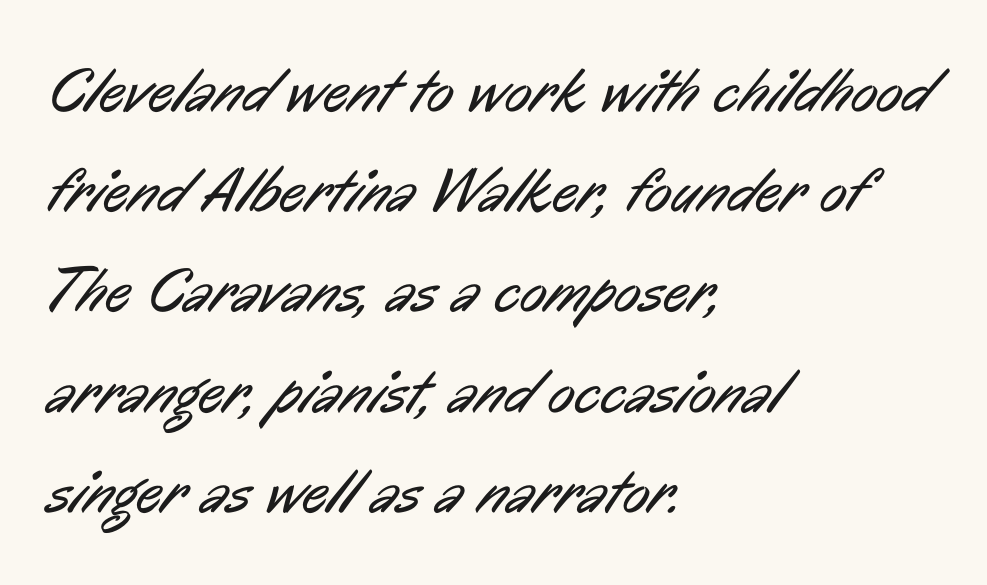
The setting favours the left margin, as ordinary paragraphs usually do. This rendering leaves character spacing at its baseline value. The font sits on the lighter half of the weight spectrum, regular included. Is this a fixed-width face? No — the glyphs have proportional, varying widths. In terms of leading, this rendering sits right in the middle.
